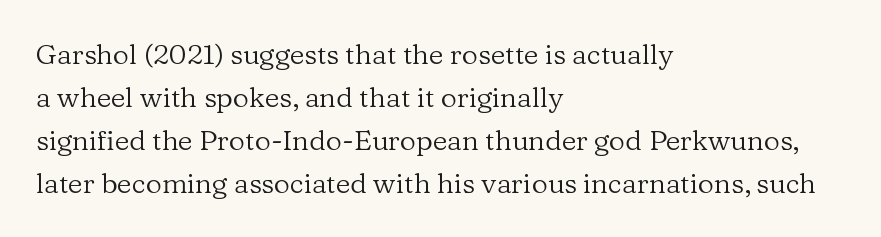
The image shows 28 px regular-weight serif type, upright; set left-aligned, normal line spacing (1.53x), normal letter spacing, not underlined; low stroke contrast and a medium x-height.
